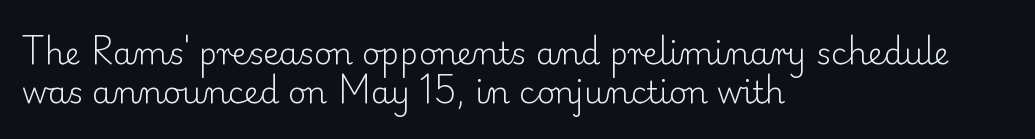
The image shows 31 px light type, upright; set left-aligned, normal line spacing (1.25x), normal letter spacing, not underlined; low stroke contrast and a small x-height.
